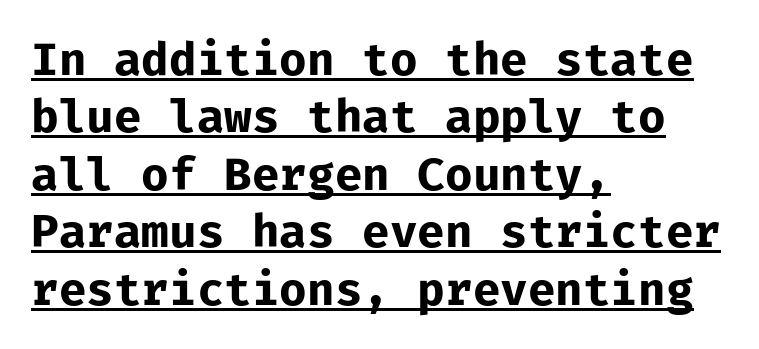
The image shows 46 px bold sans-serif type, upright, monospaced; set left-aligned, normal line spacing (1.25x), normal letter spacing, underlined; low stroke contrast and a medium x-height.
